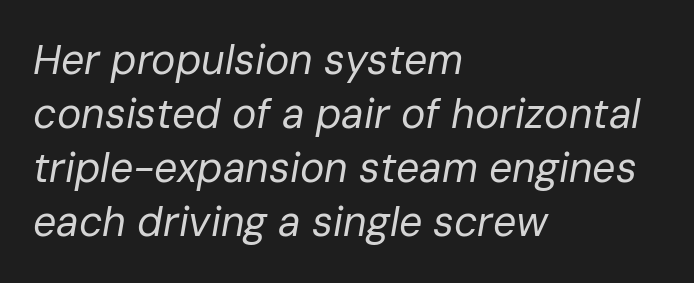
The image shows 41 px regular-weight type, italic (leaning right); set left-aligned, normal line spacing (1.32x), normal letter spacing, not underlined; low stroke contrast and a medium x-height.
